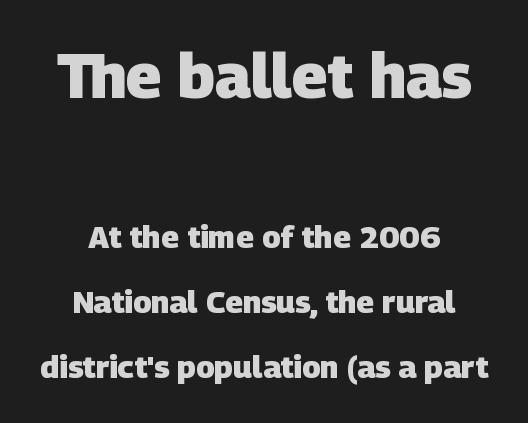
The baseline area is clear. Visually, the top section dominates because its glyphs are scaled up. Students, observe: this is what heavily led, spacious text looks like. Unlike a traditional serif, this face leaves its strokes unadorned.
